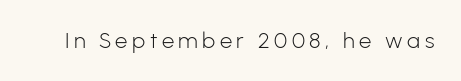
{"italic": "no", "bold": "no", "underline": "no", "letter_spacing": "wide", "letter_spacing_em": 0.2, "glyph_px": 22}
